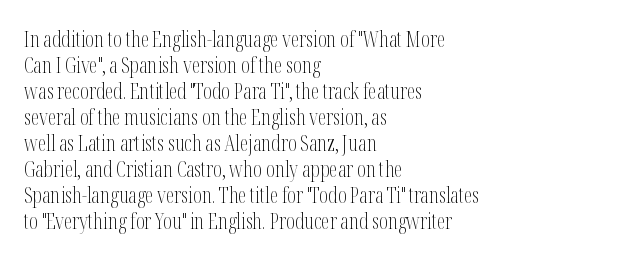
Q: Is the text bold? A: No.
Q: Is the text italic (slanted)? A: No, it is upright.
Q: Is the text underlined? A: No.
Q: How is the paragraph aligned? A: Left-aligned.
Q: Is the spacing between letters normal or unusually wide? A: Normal.
